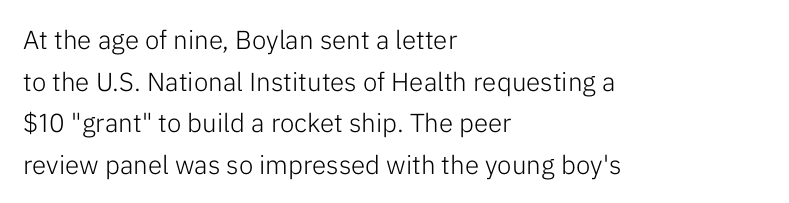
The image shows 26 px text type, upright; set left-aligned, normal line spacing (1.6x), normal letter spacing, not underlined.
